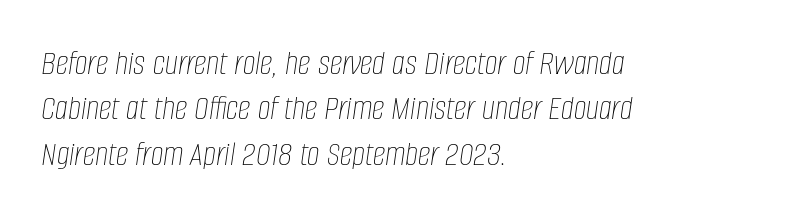
The image shows 36 px thin, condensed type, italic (leaning right); set left-aligned, normal line spacing (1.26x), normal letter spacing, not underlined; low stroke contrast and a large x-height.
